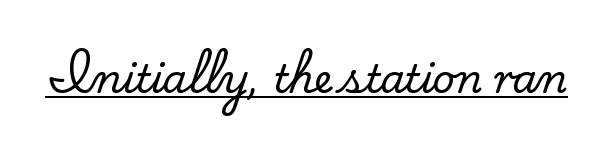
Q: Is the text italic (slanted)? A: Yes.
Q: Is the typeface a serif or a sans-serif typeface? A: Serif.
Q: Is the text underlined? A: Yes.
Q: Is the spacing between letters normal or unusually wide? A: Normal.
Q: Width (condensed, normal, or wide)? A: Normal.
Q: Stroke contrast? A: Low.
Q: x-height? A: Small.
Q: Monospaced? A: No.
